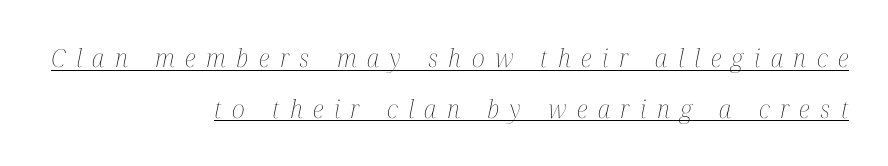
The image shows 25 px text type, italic (leaning right); set right-aligned, loose line spacing (2.03x), unusually wide letter spacing (+0.42 em), underlined.
